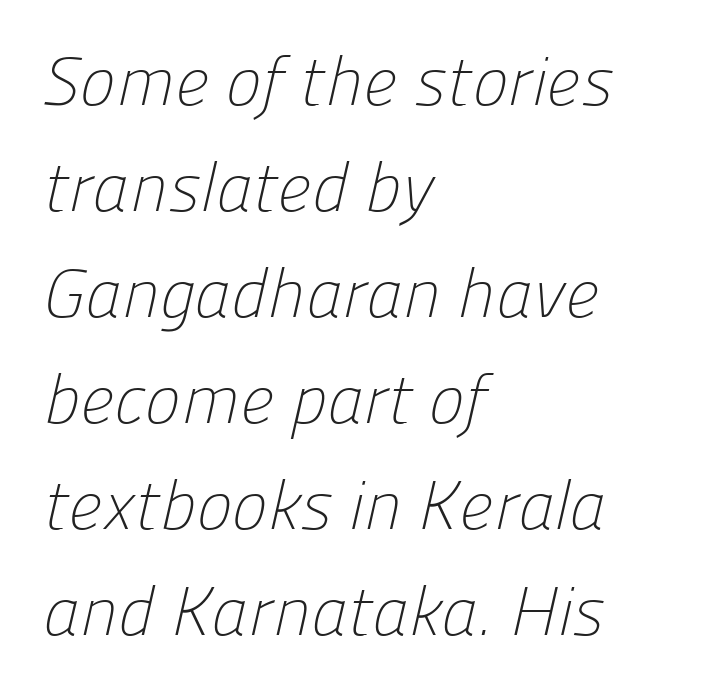
Bold? No — there's no thickening of the strokes. Layout note: lines flush left. This is sans-serif lettering, the kind often seen on screens and signage. Look at the tracking — it's just the regular setting, nothing added.
